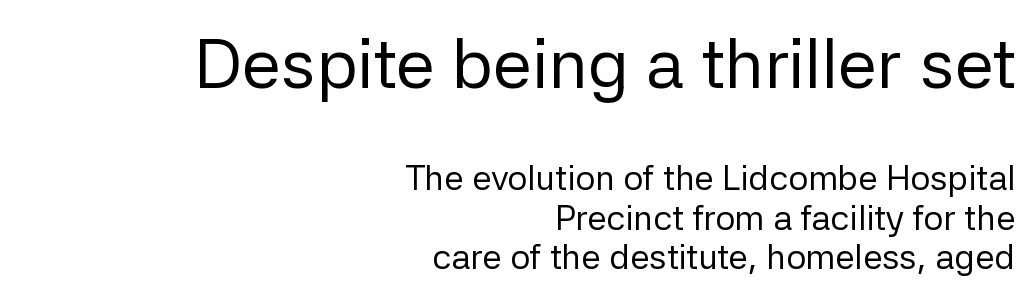
Glyph-to-glyph distance matches everyday printed text. The emphasis by scale lands on block number one, above. Rendered with straight, roman letterforms. Quick note: underline off. Notice how the passage keeps a crisp vertical edge on the right only. Line spacing here is tight.
